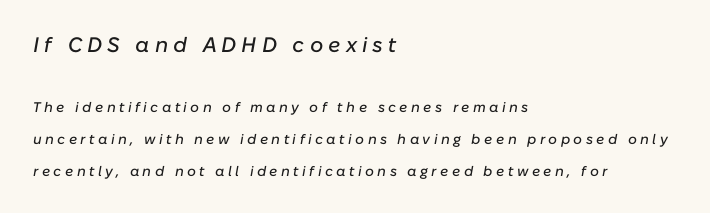
{"italic": "yes", "lean": "right", "slant_degrees": 10, "underline": "no", "align": "left", "line_spacing": "loose", "line_spacing_ratio": 2.32, "letter_spacing": "wide", "letter_spacing_em": 0.24, "larger_block": "first", "size_ratio": 1.5, "glyph_px": 21}
